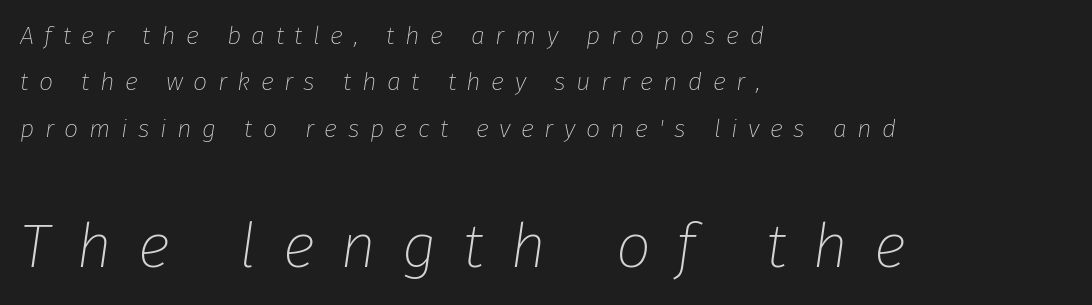
This rendering widens character spacing well past its baseline value. The passage shown is typed in a proportional face where columns would drift. The whole block is typeset with a tilt. The passage is arranged the way most books set body copy — flush left.
